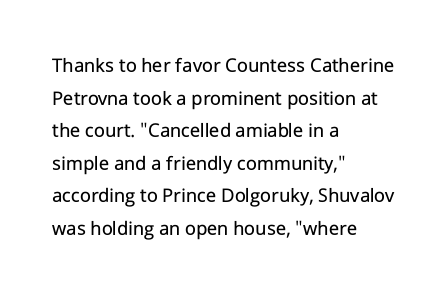
The image shows 21 px text type, upright; set left-aligned, normal line spacing (1.55x), normal letter spacing, not underlined.
